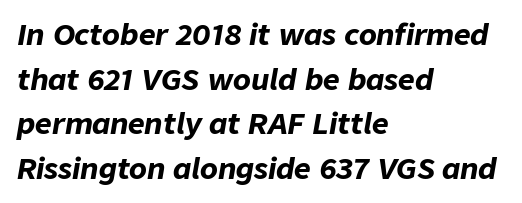
The image shows 29 px bold type, italic (leaning right); set left-aligned, normal line spacing (1.54x), normal letter spacing, not underlined; low stroke contrast and a medium x-height.
